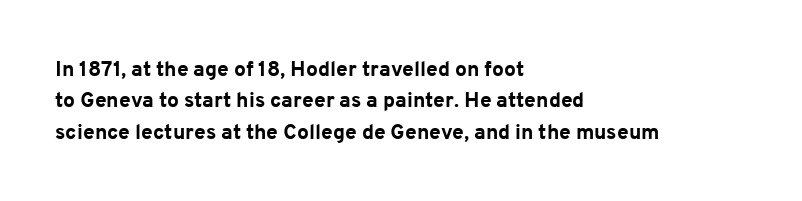
Q: Is the text bold? A: Yes.
Q: Is the text italic (slanted)? A: No, it is upright.
Q: Is the text underlined? A: No.
Q: How is the paragraph aligned? A: Left-aligned.
Q: Is the spacing between letters normal or unusually wide? A: Normal.
Q: Is the spacing between lines tight, normal or loose? A: Normal.
